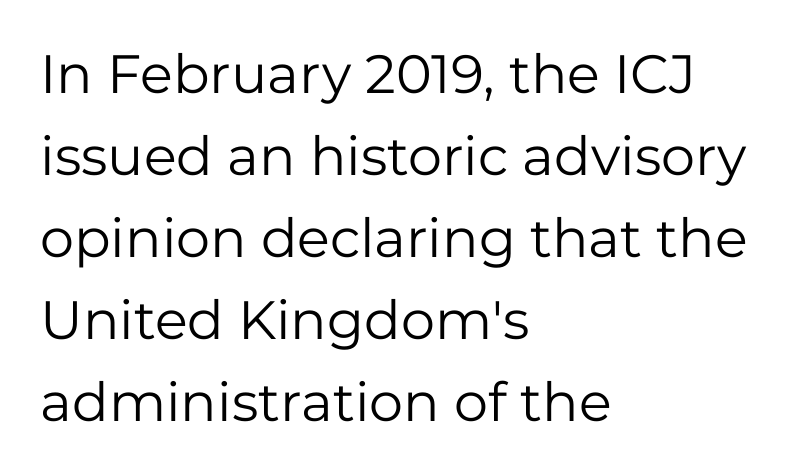
A sans-serif font was chosen for this passage. Look at the tracking — it's just the regular setting, nothing added. The block of text has a typical density, with ordinary space between rows. A student would call this left alignment; a typographer would say flush left, rag right. The face used here is proportionally spaced, like ordinary book or web type. The letters stand upright; this is a roman face.
